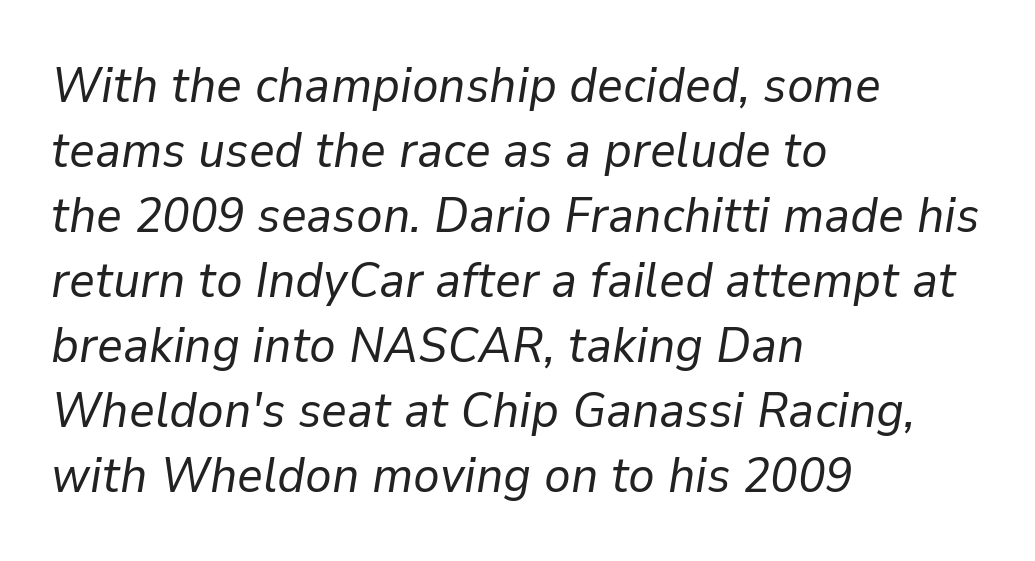
Q: Is the text bold? A: No.
Q: Is the text italic (slanted)? A: Yes, it leans right by about 9 degrees.
Q: Is the text underlined? A: No.
Q: How is the paragraph aligned? A: Left-aligned.
Q: Is the spacing between letters normal or unusually wide? A: Normal.
Q: Is the spacing between lines tight, normal or loose? A: Normal.
Q: Width (condensed, normal, or wide)? A: Normal.
Q: Stroke contrast? A: Low.
Q: x-height? A: Medium.
Q: Monospaced? A: No.
